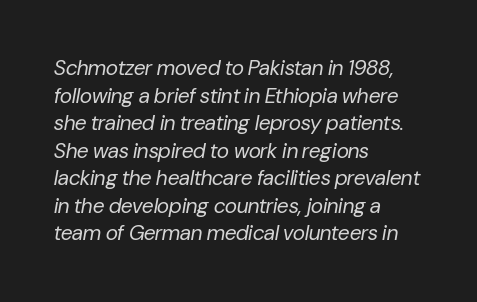
Q: Is the text bold? A: No.
Q: Is the text italic (slanted)? A: Yes, it leans right by about 10 degrees.
Q: Is the text underlined? A: No.
Q: How is the paragraph aligned? A: Left-aligned.
Q: Is the spacing between letters normal or unusually wide? A: Normal.
Q: Is the spacing between lines tight, normal or loose? A: Normal.
